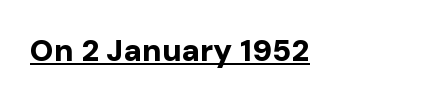
{"serif": "no", "italic": "no", "bold": "yes", "weight": "bold", "width": "normal", "stroke_contrast": "low", "x_height": "medium", "monospaced": "no", "underline": "yes", "align": "left", "letter_spacing": "normal", "letter_spacing_em": 0.0, "glyph_px": 31}
